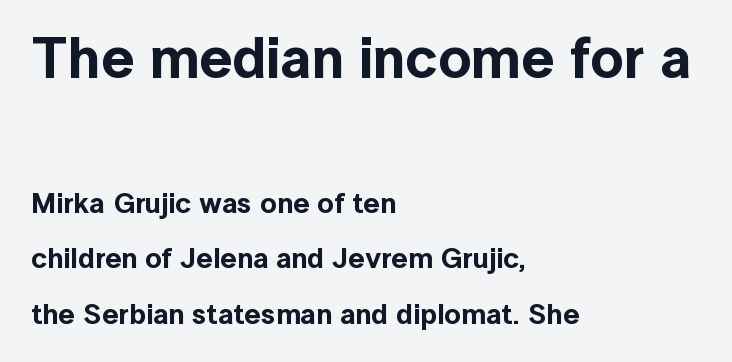
This sample uses a sans-serif face. The font's upright variant was chosen for this text. Varying glyph widths throughout — classic text-font behaviour. A classic flush-left, rag-right setting is used for this passage. Nobody touched the tracking dial on this one.
